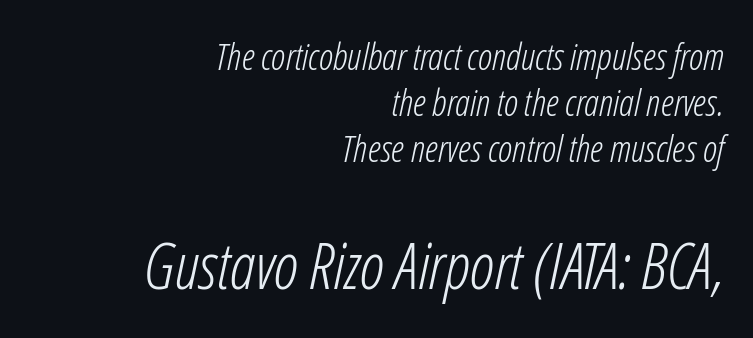
{"italic": "yes", "lean": "right", "slant_degrees": 12, "bold": "no", "weight": "light", "width": "condensed", "stroke_contrast": "low", "x_height": "medium", "monospaced": "no", "underline": "no", "align": "right", "line_spacing": "normal", "line_spacing_ratio": 1.25, "letter_spacing": "normal", "letter_spacing_em": 0.0, "larger_block": "second", "size_ratio": 1.73, "glyph_px": 64}
